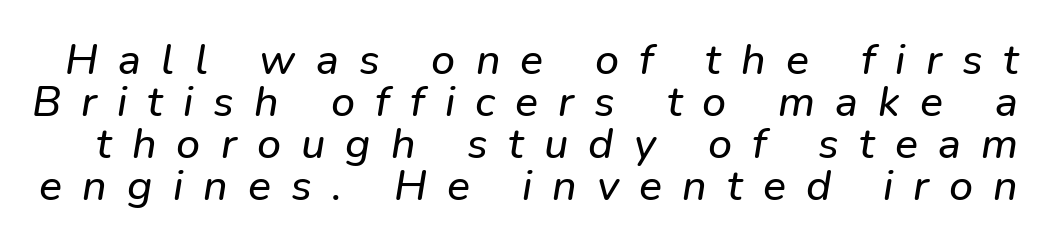
{"serif": "no", "width": "normal", "stroke_contrast": "low", "x_height": "medium", "monospaced": "no", "underline": "no", "line_spacing": "tight", "line_spacing_ratio": 0.98, "letter_spacing": "wide", "letter_spacing_em": 0.47, "glyph_px": 43}
